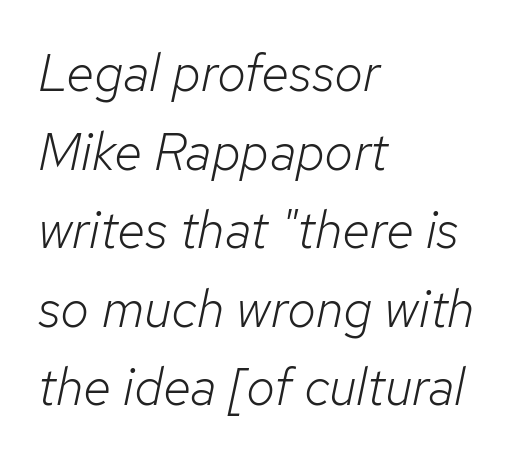
Q: Is the text bold? A: No.
Q: Is the text italic (slanted)? A: Yes, it leans right by about 12 degrees.
Q: Is the text underlined? A: No.
Q: How is the paragraph aligned? A: Left-aligned.
Q: Is the spacing between letters normal or unusually wide? A: Normal.
Q: Is the spacing between lines tight, normal or loose? A: Normal.
Q: Width (condensed, normal, or wide)? A: Normal.
Q: Stroke contrast? A: Low.
Q: x-height? A: Medium.
Q: Monospaced? A: No.
